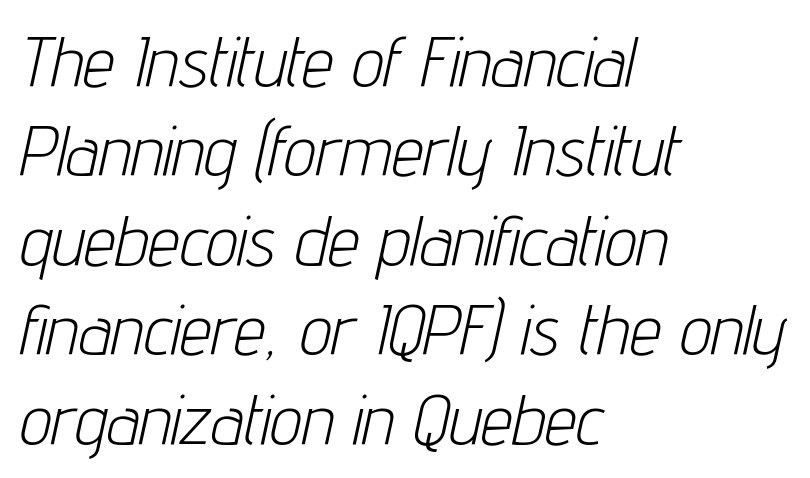
{"italic": "yes", "lean": "right", "slant_degrees": 12, "bold": "no", "weight": "light", "width": "condensed", "stroke_contrast": "low", "x_height": "medium", "monospaced": "no", "underline": "no", "align": "left", "line_spacing": "normal", "line_spacing_ratio": 1.26, "letter_spacing": "normal", "letter_spacing_em": 0.0, "glyph_px": 71}
